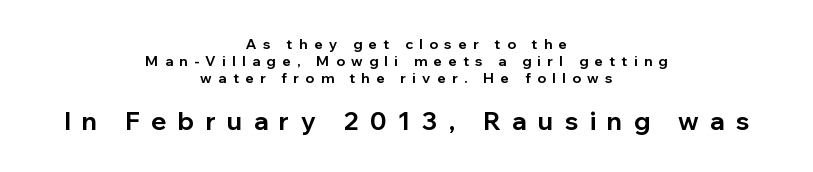
Q: Is the text bold? A: Yes.
Q: Is the text italic (slanted)? A: No, it is upright.
Q: Is the text underlined? A: No.
Q: How is the paragraph aligned? A: Centered.
Q: Is the spacing between letters normal or unusually wide? A: Unusually wide.
Q: Which block of text is set in a larger size, the first (top) or the second (bottom)? A: The second (bottom) one.
